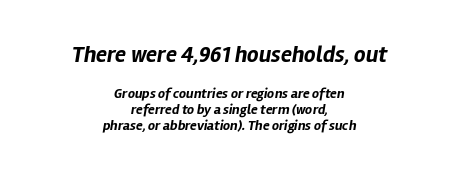
The image shows 23 px bold type, italic (leaning right); set centered, tight line spacing (1.14x), normal letter spacing, not underlined; the first (top) block is 1.64x larger.
